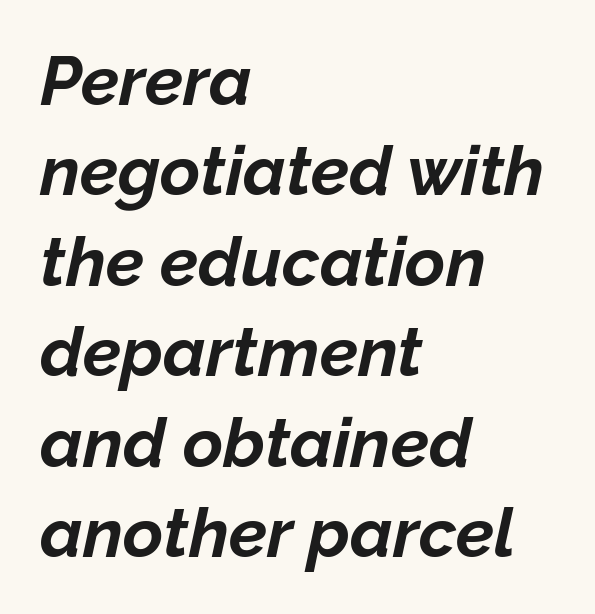
Underline: absent. The passage shown is typed in a proportional face where columns would drift. The type is set solid horizontally, with unmodified tracking. Horizontally, the lines are justified to the leading edge only.
